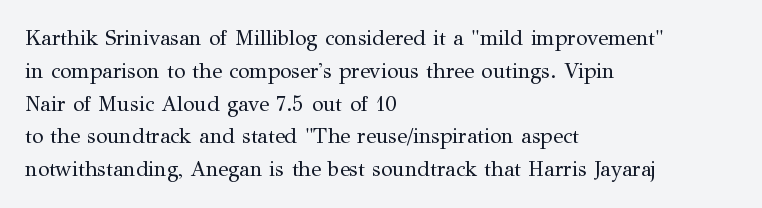
The image shows 21 px text type, upright; set left-aligned, normal line spacing (1.56x), normal letter spacing, not underlined.
